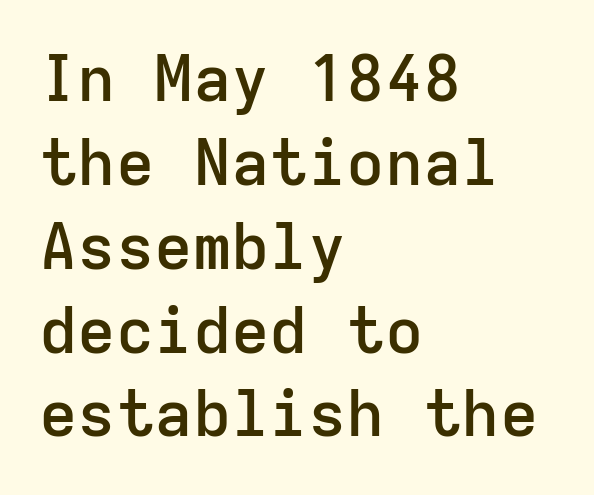
Think of a typewriter: that constant character pitch is what you see here. Is the type bold? Partly — it's a semibold, heavier than regular but not fully bold. The font's upright variant was chosen for this text. The font family rendered here belongs to the sans-serif group. Leading: standard.
